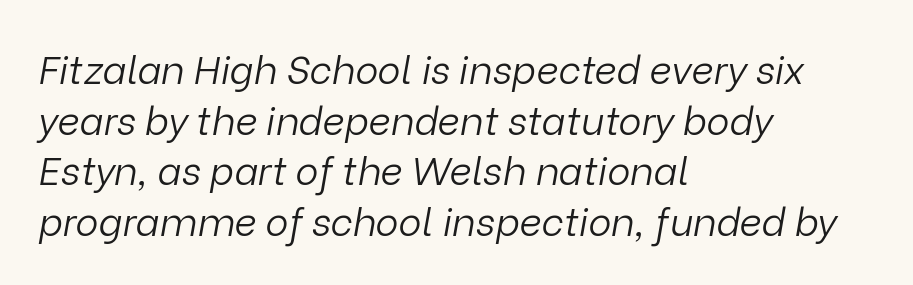
Leftover space on each line is placed entirely after the last word. Nobody drew a line under any word here. A typesetter would mark this as italic. Spacing verdict: proportional, widths tailored to each character. Standard letterfit; no display-style spreading of the glyphs.
